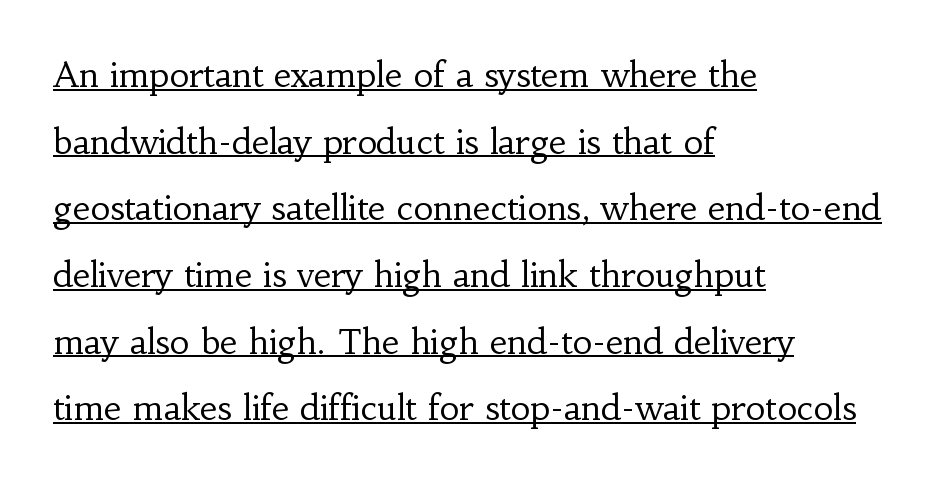
Which margin do the lines hug? The left one — the right edge is uneven. These lines are rendered in a variable-pitch font. One glance says open: line gaps are wider than usual. This reads as an unemphasized weight, regular at the heaviest.
